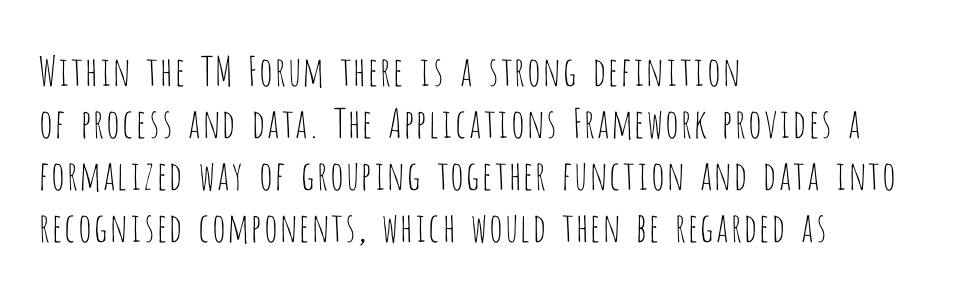
{"serif": "no", "italic": "no", "bold": "no", "weight": "thin", "width": "condensed", "stroke_contrast": "low", "x_height": "large", "monospaced": "no", "underline": "no", "align": "left", "line_spacing": "normal", "line_spacing_ratio": 1.3, "letter_spacing": "normal", "letter_spacing_em": 0.0, "glyph_px": 40}
